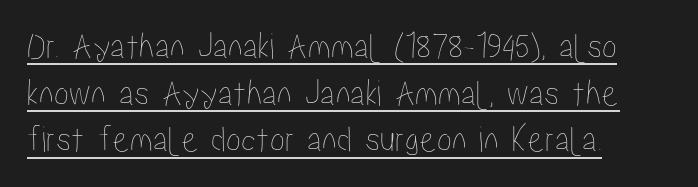
Q: Is the text italic (slanted)? A: No, it is upright.
Q: Is the text underlined? A: Yes.
Q: How is the paragraph aligned? A: Left-aligned.
Q: Is the spacing between letters normal or unusually wide? A: Normal.
Q: Width (condensed, normal, or wide)? A: Condensed.
Q: Stroke contrast? A: Low.
Q: x-height? A: Medium.
Q: Monospaced? A: No.
